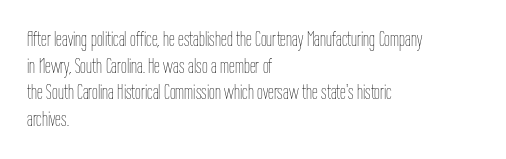
The image shows 21 px text type, upright; set left-aligned, normal line spacing (1.27x), normal letter spacing, not underlined.
